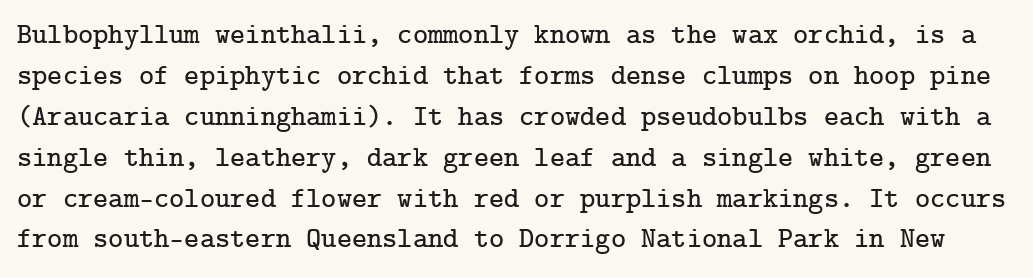
{"serif": "yes", "italic": "no", "width": "normal", "stroke_contrast": "low", "x_height": "medium", "underline": "no", "line_spacing": "normal", "line_spacing_ratio": 1.41, "letter_spacing": "normal", "letter_spacing_em": 0.0, "glyph_px": 29}
